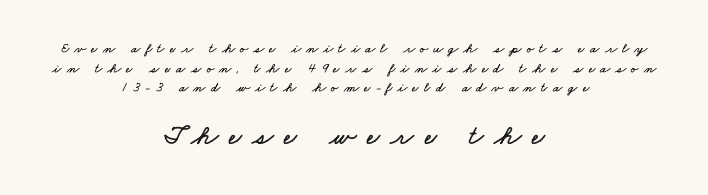
Q: Is the text underlined? A: No.
Q: How is the paragraph aligned? A: Centered.
Q: Is the spacing between letters normal or unusually wide? A: Unusually wide.
Q: Is the spacing between lines tight, normal or loose? A: Normal.
Q: Which block of text is set in a larger size, the first (top) or the second (bottom)? A: The second (bottom) one.
Q: Width (condensed, normal, or wide)? A: Wide.
Q: Stroke contrast? A: Low.
Q: x-height? A: Small.
Q: Monospaced? A: No.
